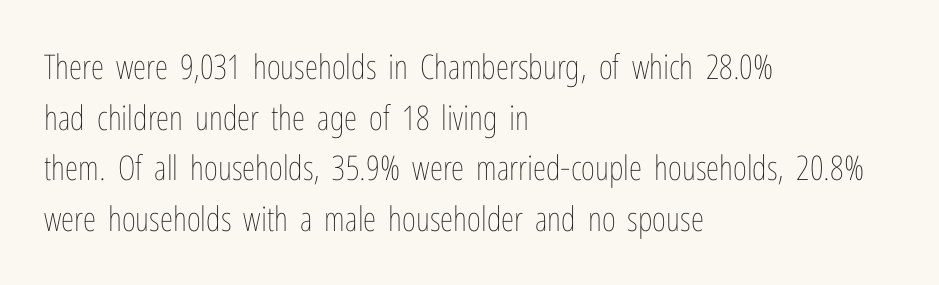
{"italic": "no", "bold": "no", "weight": "thin", "width": "condensed", "stroke_contrast": "low", "x_height": "medium", "monospaced": "no", "underline": "no", "align": "left", "line_spacing": "normal", "line_spacing_ratio": 1.49, "letter_spacing": "normal", "letter_spacing_em": 0.0, "glyph_px": 34}
